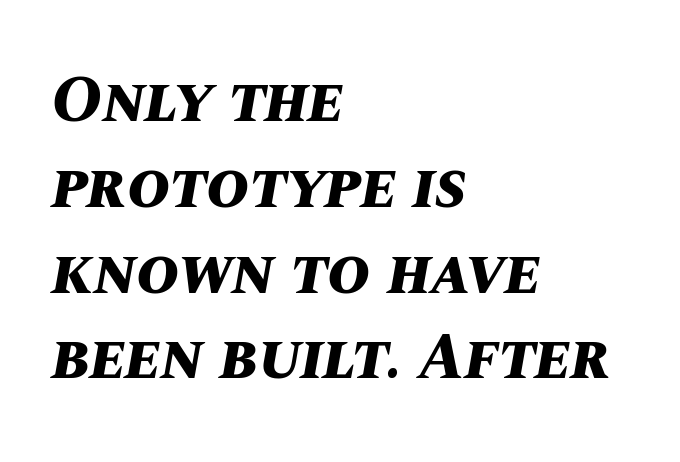
{"italic": "yes", "lean": "right", "slant_degrees": 10, "bold": "yes", "weight": "bold", "width": "normal", "stroke_contrast": "medium", "x_height": "large", "monospaced": "no", "underline": "no", "align": "left", "line_spacing": "normal", "line_spacing_ratio": 1.32, "letter_spacing": "normal", "letter_spacing_em": 0.0, "glyph_px": 65}
